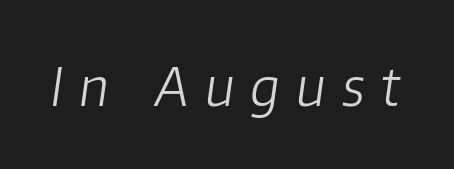
{"italic": "yes", "lean": "right", "slant_degrees": 8, "bold": "no", "weight": "light", "width": "normal", "stroke_contrast": "low", "x_height": "medium", "monospaced": "no", "underline": "no", "letter_spacing": "wide", "letter_spacing_em": 0.31, "glyph_px": 53}
